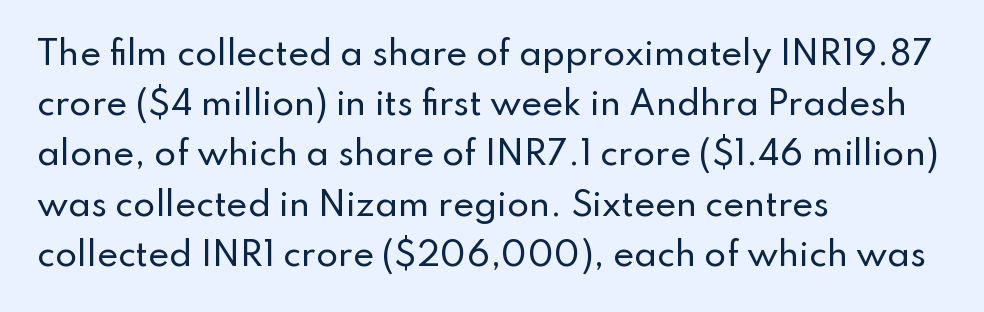
One-word summary of the alignment: left. Nobody touched the tracking dial on this one. The designer left line spacing at the default. The space beneath each line is pristine and unruled.
